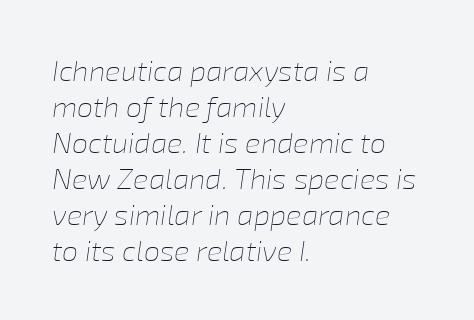
The font's italic variant was chosen for this text. Nobody touched the tracking dial on this one. The ragged edge is on the right, which tells us the setting is flush left. The glyphs are unaccompanied by any horizontal stroke below them. The letters advance in unequal steps, a hallmark of proportional type.
